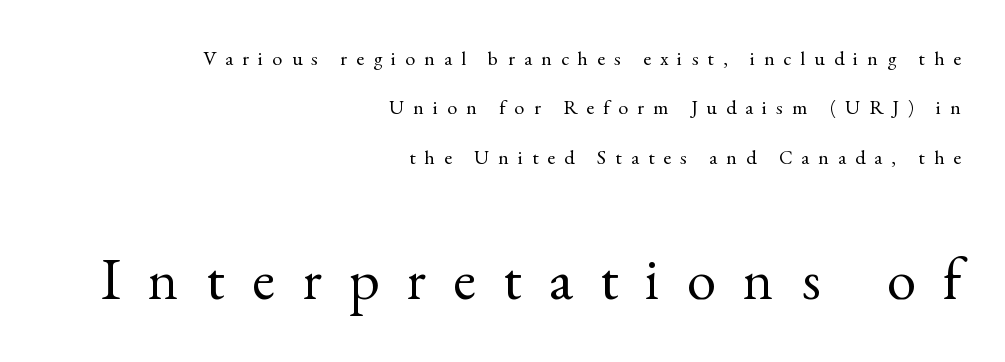
{"serif": "yes", "italic": "no", "bold": "no", "weight": "regular", "width": "normal", "x_height": "small", "monospaced": "no", "underline": "no", "align": "right", "line_spacing": "loose", "line_spacing_ratio": 2.47, "letter_spacing": "wide", "letter_spacing_em": 0.46, "larger_block": "second", "size_ratio": 2.95, "glyph_px": 59}
